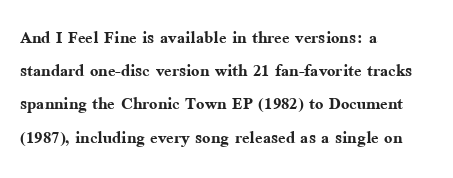
Leading matches the norm, producing a regular column. The area under the type is left untouched. Does extra space separate the letters? No, they use regular spacing. These lines were composed using upright roman letters.
